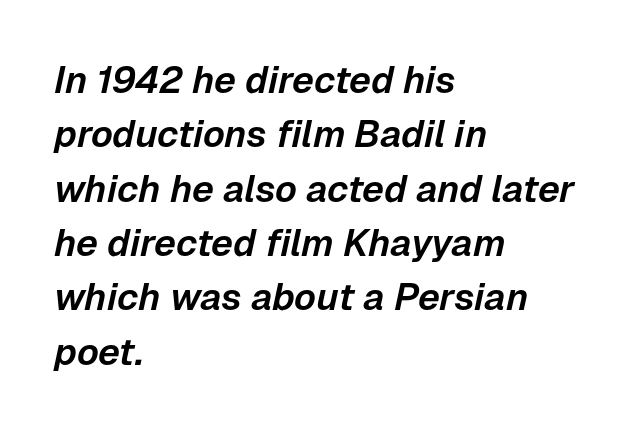
Q: Is the text italic (slanted)? A: Yes, it leans right by about 12 degrees.
Q: Is the text underlined? A: No.
Q: How is the paragraph aligned? A: Left-aligned.
Q: Is the spacing between letters normal or unusually wide? A: Normal.
Q: Is the spacing between lines tight, normal or loose? A: Normal.
Q: Width (condensed, normal, or wide)? A: Normal.
Q: Stroke contrast? A: Low.
Q: x-height? A: Medium.
Q: Monospaced? A: No.
